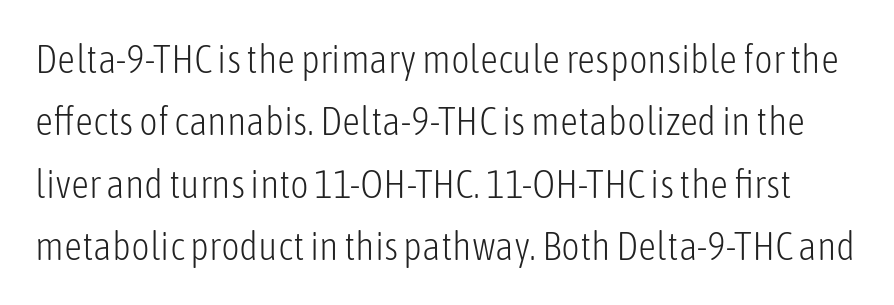
The axis of the letterforms is exactly vertical. Bare-footed words on every line. The rows are spaced the way most documents space them. Tracking here is standard; glyphs follow each other at the usual distance. Here the designer chose a conventional face with non-uniform glyph widths. This reads as an unemphasized weight, regular at the heaviest.
